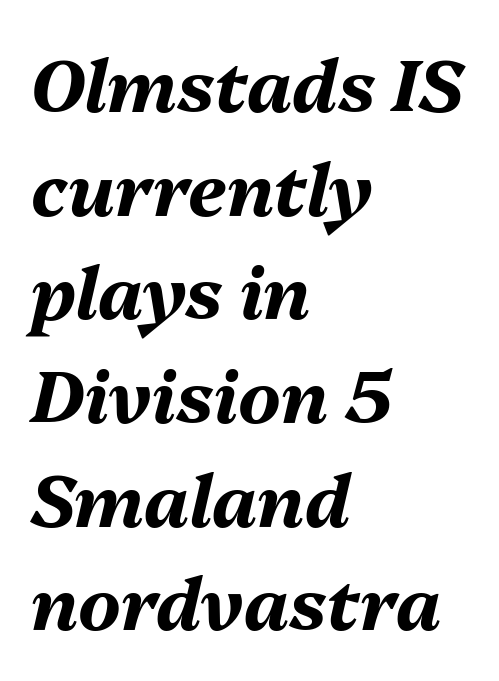
Lines of text with bare space underneath. In terms of posture, this sample is oblique. This sample has the flowing, uneven cadence of proportional lettering. Notice how the passage keeps a crisp vertical edge on the left only. Between one letter and the next there's only the usual sliver of space. Does the leading feel generous? No, just average.
